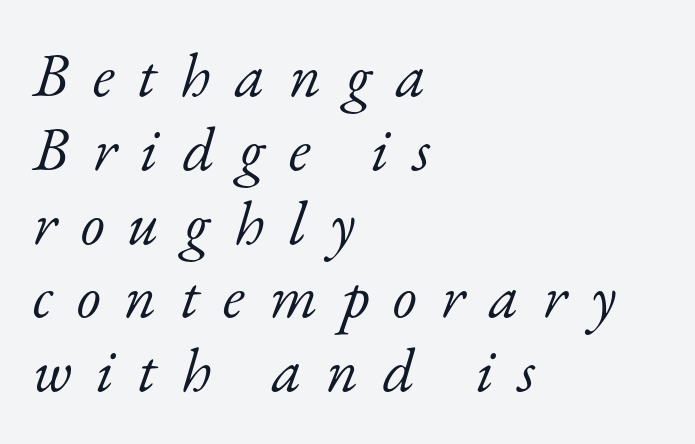
Q: Is the text bold? A: No.
Q: Is the text italic (slanted)? A: Yes, it leans right by about 17 degrees.
Q: Is the typeface a serif or a sans-serif typeface? A: Serif.
Q: Is the text underlined? A: No.
Q: How is the paragraph aligned? A: Left-aligned.
Q: Is the spacing between letters normal or unusually wide? A: Unusually wide.
Q: Width (condensed, normal, or wide)? A: Normal.
Q: Stroke contrast? A: Low.
Q: x-height? A: Small.
Q: Monospaced? A: No.
